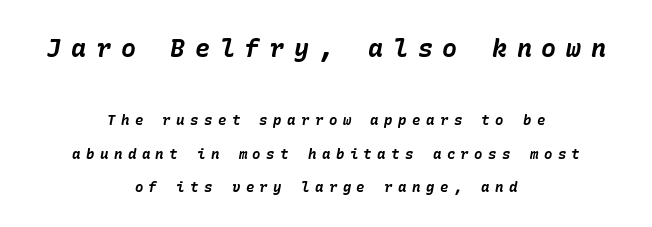
Q: Is the text bold? A: Yes.
Q: Is the text italic (slanted)? A: Yes, it leans right by about 10 degrees.
Q: Is the text underlined? A: No.
Q: How is the paragraph aligned? A: Centered.
Q: Is the spacing between letters normal or unusually wide? A: Unusually wide.
Q: Is the spacing between lines tight, normal or loose? A: Loose.
Q: Which block of text is set in a larger size, the first (top) or the second (bottom)? A: The first (top) one.
